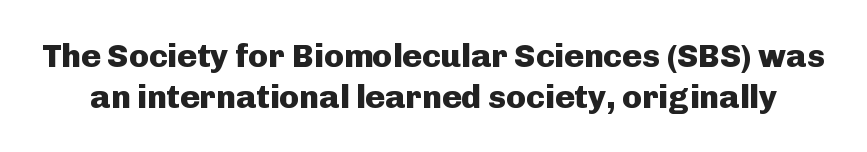
{"serif": "no", "italic": "no", "bold": "yes", "weight": "heavy", "width": "normal", "stroke_contrast": "low", "x_height": "medium", "monospaced": "no", "underline": "no", "line_spacing_ratio": 1.24, "letter_spacing": "normal", "letter_spacing_em": 0.0, "glyph_px": 33}
